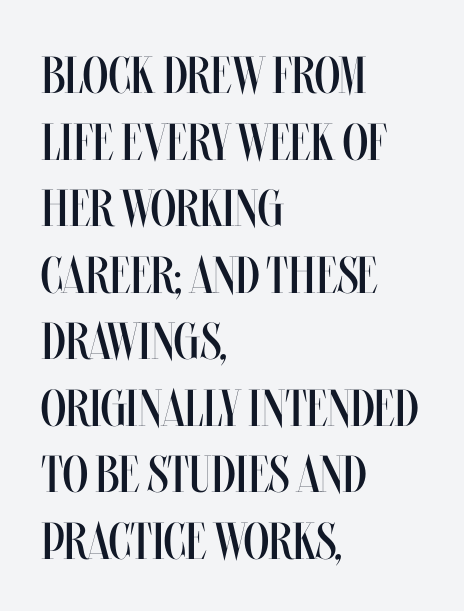
{"italic": "no", "bold": "no", "weight": "regular", "width": "condensed", "stroke_contrast": "medium", "x_height": "large", "monospaced": "no", "underline": "no", "align": "left", "line_spacing": "normal", "line_spacing_ratio": 1.28, "letter_spacing": "normal", "letter_spacing_em": 0.0, "glyph_px": 52}
